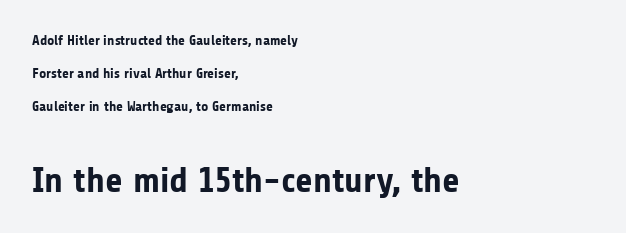
Q: Is the text bold? A: Yes.
Q: Is the text italic (slanted)? A: No, it is upright.
Q: Is the typeface a serif or a sans-serif typeface? A: Sans-serif.
Q: Is the text underlined? A: No.
Q: How is the paragraph aligned? A: Left-aligned.
Q: Is the spacing between letters normal or unusually wide? A: Normal.
Q: Is the spacing between lines tight, normal or loose? A: Loose.
Q: Which block of text is set in a larger size, the first (top) or the second (bottom)? A: The second (bottom) one.
Q: Width (condensed, normal, or wide)? A: Normal.
Q: Stroke contrast? A: Low.
Q: x-height? A: Medium.
Q: Monospaced? A: No.
